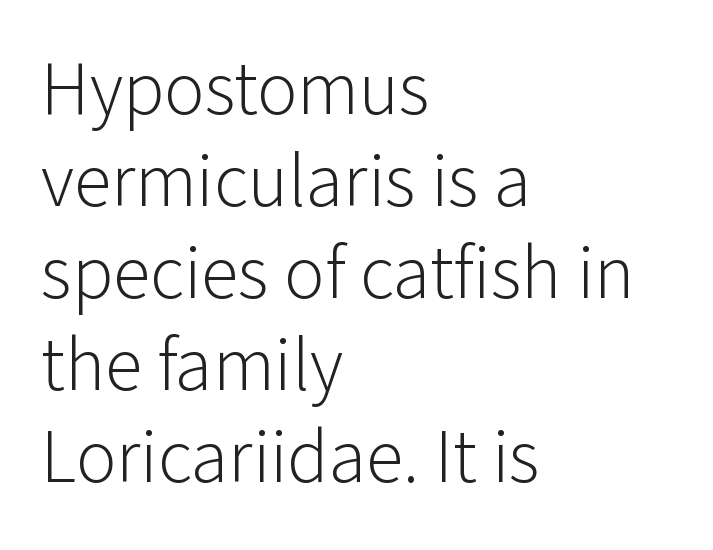
The image shows 76 px light sans-serif type, upright; set left-aligned, line spacing 1.21x, normal letter spacing, not underlined; low stroke contrast and a medium x-height.
